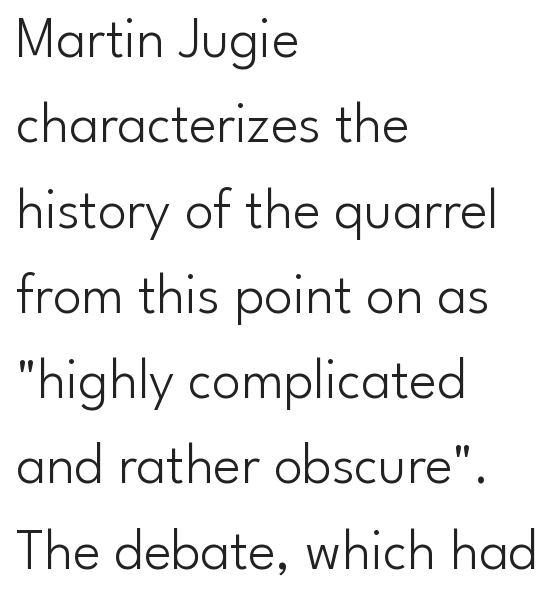
Q: Is the text bold? A: No.
Q: Is the text italic (slanted)? A: No, it is upright.
Q: Is the typeface a serif or a sans-serif typeface? A: Sans-serif.
Q: Is the text underlined? A: No.
Q: How is the paragraph aligned? A: Left-aligned.
Q: Is the spacing between letters normal or unusually wide? A: Normal.
Q: Is the spacing between lines tight, normal or loose? A: Normal.
Q: Width (condensed, normal, or wide)? A: Normal.
Q: Stroke contrast? A: Low.
Q: x-height? A: Small.
Q: Monospaced? A: No.
